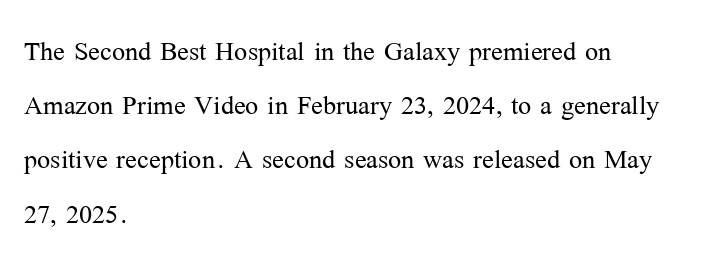
The image shows 35 px light serif type, upright; set left-aligned, normal line spacing (1.55x), normal letter spacing, not underlined; medium stroke contrast and a medium x-height.
